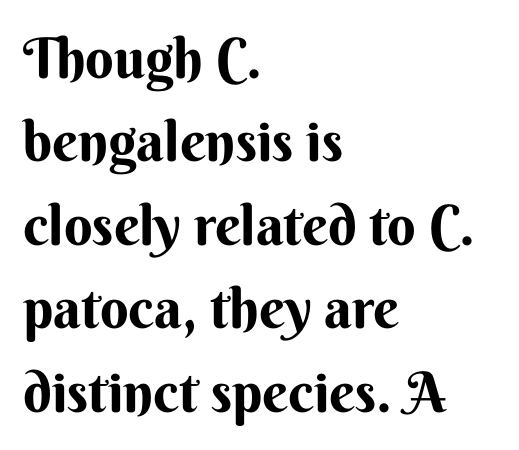
The letters advance in unequal steps, a hallmark of proportional type. Regarding serifs, this sample does without them. Vertically, the passage feels balanced, rows spaced as you'd expect. Standard letterfit; no display-style spreading of the glyphs. The characters look thick and weighty, a clear bold. This rendering features lettering with no underline.
